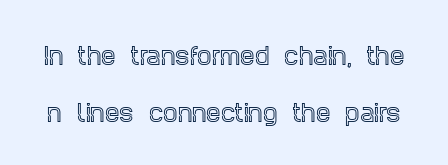
The image shows 23 px text type, upright; set loose line spacing (2.49x), normal letter spacing, not underlined.
